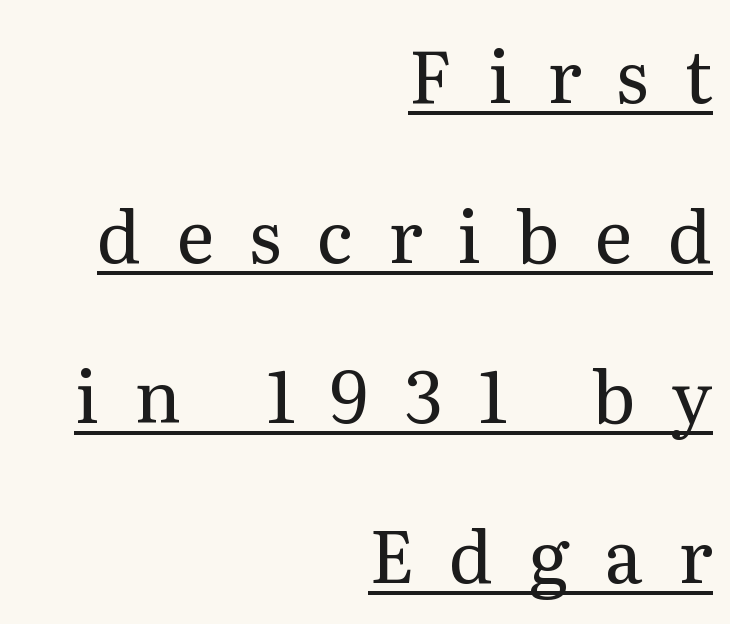
Q: Is the text bold? A: No.
Q: Is the text italic (slanted)? A: No, it is upright.
Q: Is the typeface a serif or a sans-serif typeface? A: Serif.
Q: Is the text underlined? A: Yes.
Q: How is the paragraph aligned? A: Right-aligned.
Q: Is the spacing between letters normal or unusually wide? A: Unusually wide.
Q: Is the spacing between lines tight, normal or loose? A: Loose.
Q: Width (condensed, normal, or wide)? A: Normal.
Q: Stroke contrast? A: Medium.
Q: x-height? A: Medium.
Q: Monospaced? A: No.
